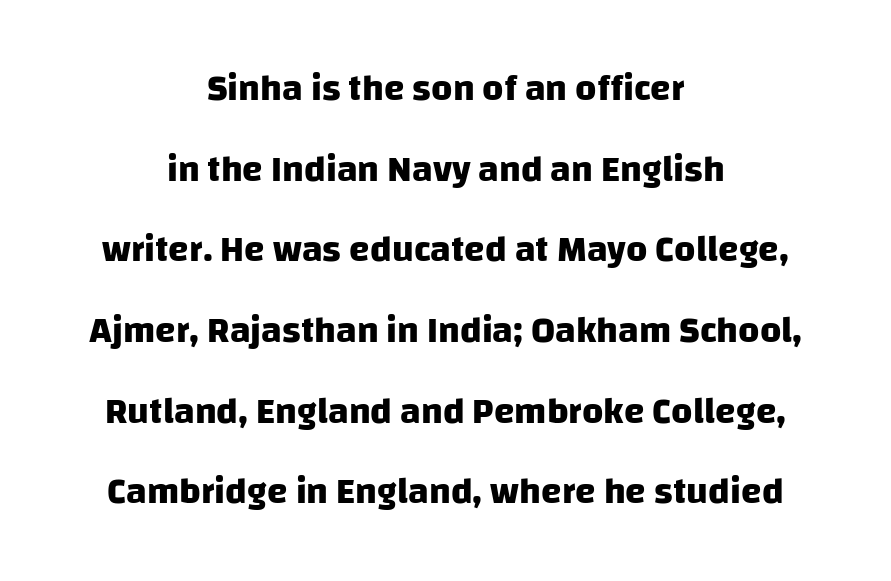
Q: Is the text bold? A: Yes.
Q: Is the typeface a serif or a sans-serif typeface? A: Sans-serif.
Q: Is the text underlined? A: No.
Q: How is the paragraph aligned? A: Centered.
Q: Is the spacing between letters normal or unusually wide? A: Normal.
Q: Is the spacing between lines tight, normal or loose? A: Loose.
Q: Width (condensed, normal, or wide)? A: Normal.
Q: Stroke contrast? A: Low.
Q: x-height? A: Large.
Q: Monospaced? A: No.
